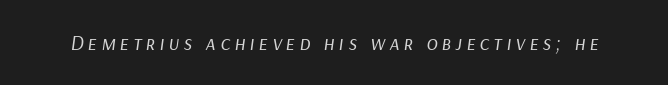
Letter spacing: wide. Weight: not bold — regular or lighter. Lines of text with bare space underneath. Slanted lettering throughout.
